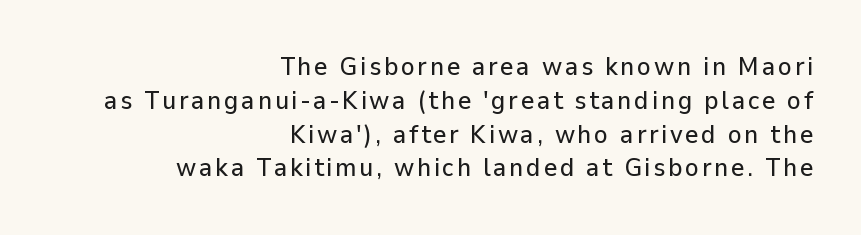
{"italic": "no", "underline": "no", "align": "right", "line_spacing": "normal", "line_spacing_ratio": 1.3, "glyph_px": 26}
